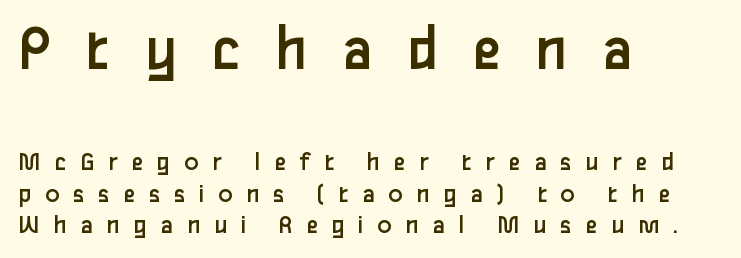
{"serif": "no", "italic": "no", "bold": "no", "weight": "regular", "width": "normal", "stroke_contrast": "low", "x_height": "medium", "monospaced": "no", "underline": "no", "align": "left", "line_spacing_ratio": 1.16, "letter_spacing": "wide", "letter_spacing_em": 0.5, "larger_block": "first", "size_ratio": 2.48, "glyph_px": 67}
